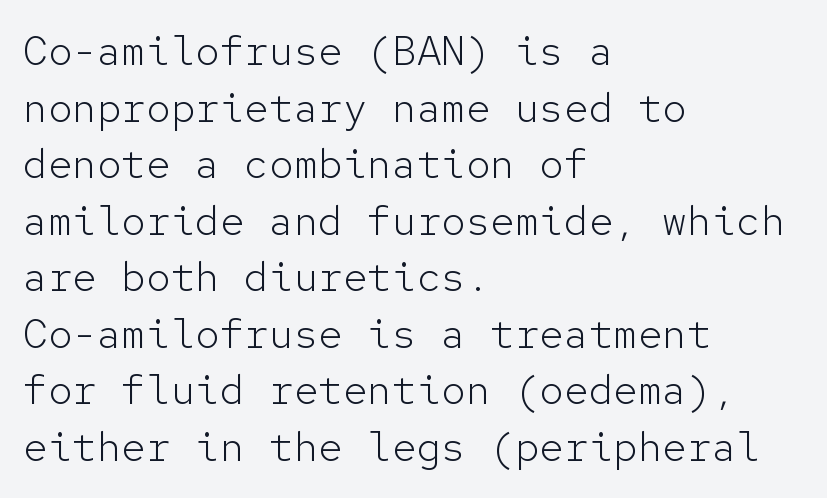
{"serif": "no", "italic": "no", "bold": "no", "weight": "light", "width": "normal", "stroke_contrast": "low", "x_height": "medium", "monospaced": "yes", "underline": "no", "align": "left", "line_spacing": "normal", "line_spacing_ratio": 1.38, "letter_spacing": "normal", "letter_spacing_em": 0.0, "glyph_px": 41}
